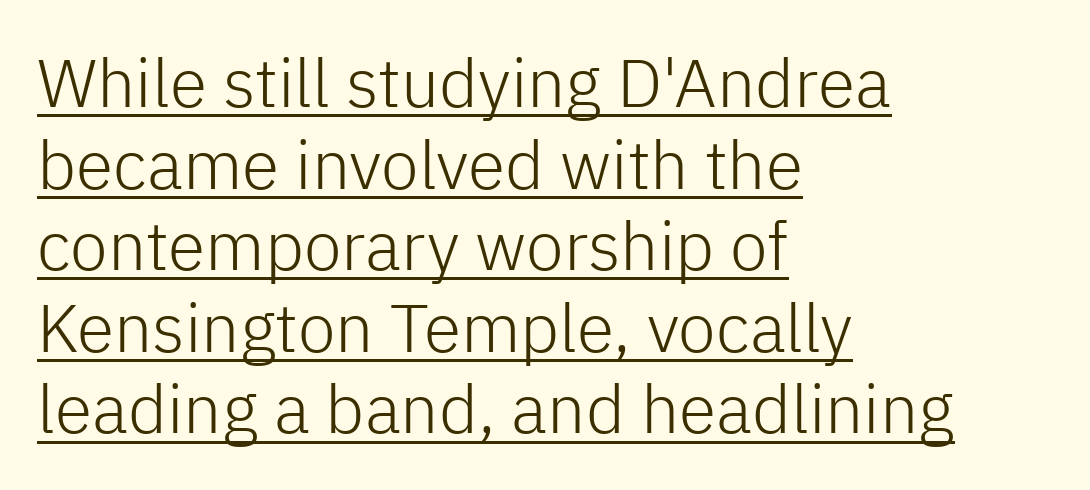
Stroke mass is kept to a normal reading level or below. Serifs: no, the terminals of the letterforms are clean. What decoration does the sample have? An underline. The rendering keeps characters at their native spacing.
